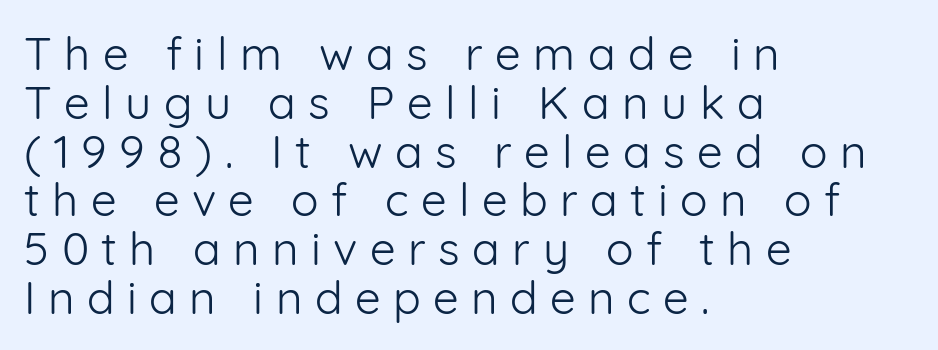
{"serif": "no", "italic": "no", "bold": "no", "weight": "light", "width": "normal", "stroke_contrast": "low", "x_height": "medium", "monospaced": "no", "underline": "no", "align": "left", "line_spacing": "tight", "line_spacing_ratio": 1.06, "letter_spacing": "wide", "letter_spacing_em": 0.27, "glyph_px": 46}
